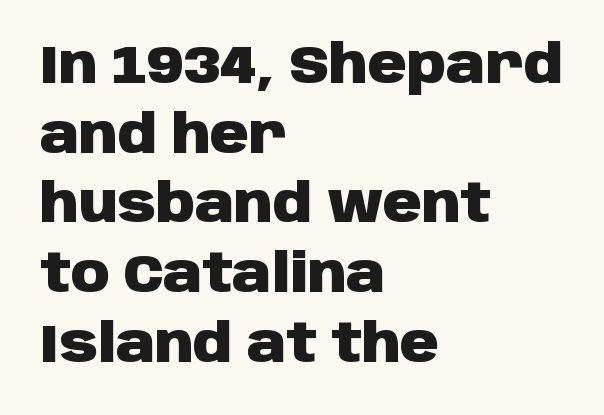
Q: Is the text bold? A: Yes.
Q: Is the text italic (slanted)? A: No, it is upright.
Q: Is the typeface a serif or a sans-serif typeface? A: Sans-serif.
Q: Is the text underlined? A: No.
Q: How is the paragraph aligned? A: Left-aligned.
Q: Is the spacing between letters normal or unusually wide? A: Normal.
Q: Is the spacing between lines tight, normal or loose? A: Normal.
Q: Width (condensed, normal, or wide)? A: Normal.
Q: Stroke contrast? A: Low.
Q: x-height? A: Large.
Q: Monospaced? A: No.
